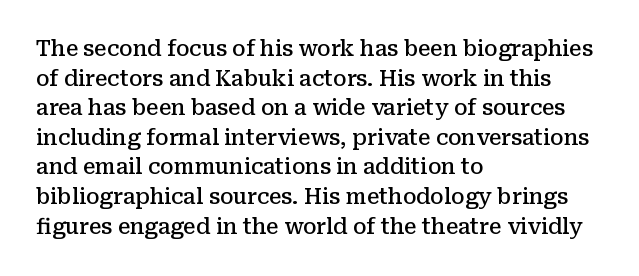
{"italic": "no", "bold": "semi", "underline": "no", "align": "left", "line_spacing": "normal", "line_spacing_ratio": 1.41, "letter_spacing": "normal", "letter_spacing_em": 0.0, "glyph_px": 21}
